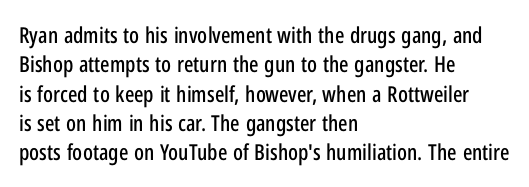
The image shows 22 px text type, upright; set left-aligned, normal line spacing (1.33x), normal letter spacing, not underlined.
